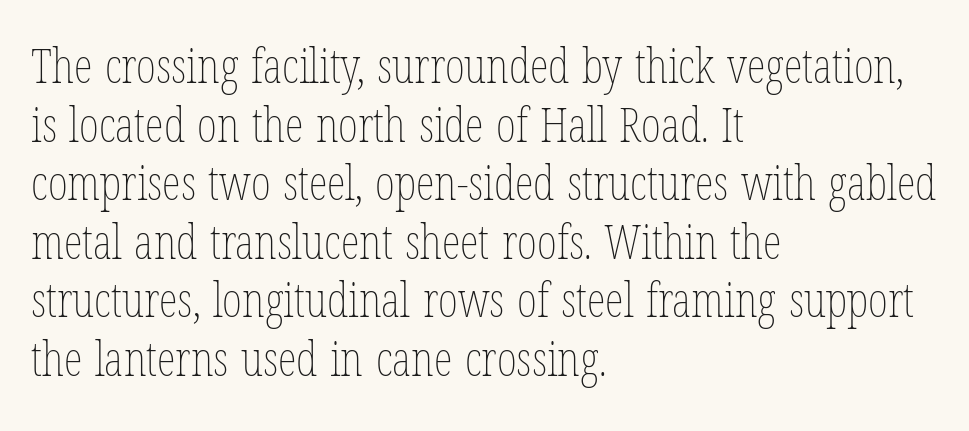
The typeface has the unassuming heft of standard copy or less. In terms of letterspacing, this is plain default setting. Spacing verdict: proportional, widths tailored to each character. Descenders hang freely into open space. This sample is left-justified, so line endings fall wherever the words run out.
